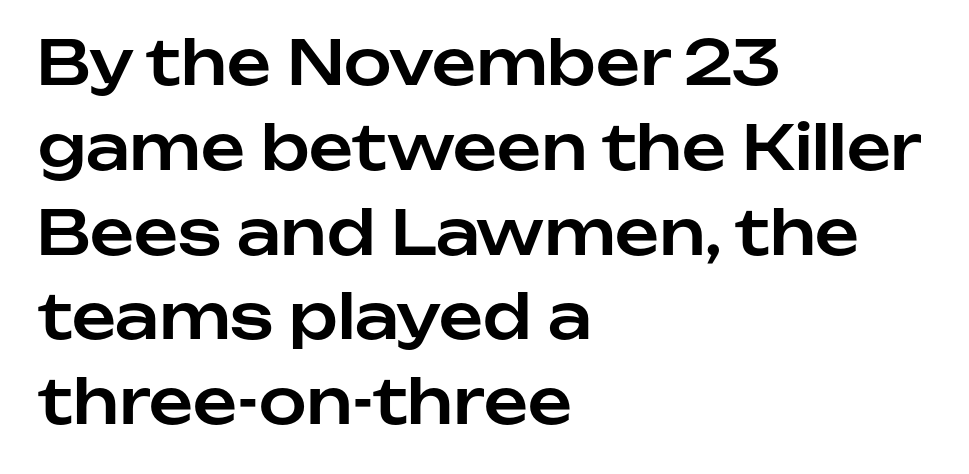
Line starts are locked; line ends wander. Leading matches the norm, producing a regular column. This is roman type, the default non-slanted kind. The glyphs are unaccompanied by any horizontal stroke below them. A typesetter would label this face a sans.
